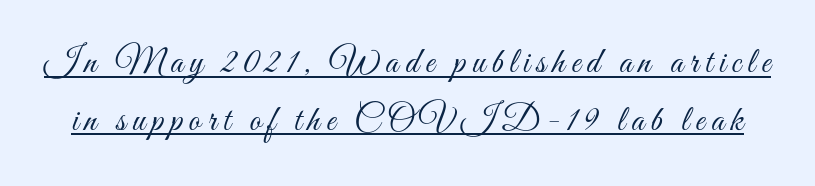
The cut favours lightness, reaching ordinary text weight at its darkest. Has an underline been added? It has. Notice how descenders clear the ascenders below comfortably — that's standard leading. Spacing verdict: proportional, widths tailored to each character.
